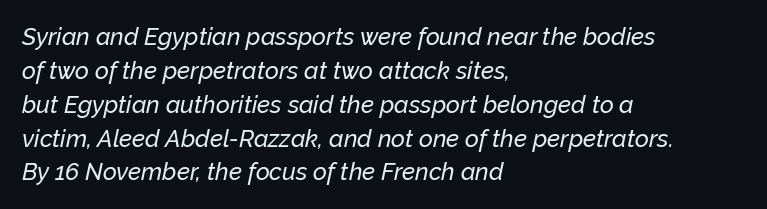
Q: Is the text italic (slanted)? A: Yes, it leans right by about 12 degrees.
Q: Is the text underlined? A: No.
Q: How is the paragraph aligned? A: Left-aligned.
Q: Is the spacing between letters normal or unusually wide? A: Normal.
Q: Is the spacing between lines tight, normal or loose? A: Normal.
